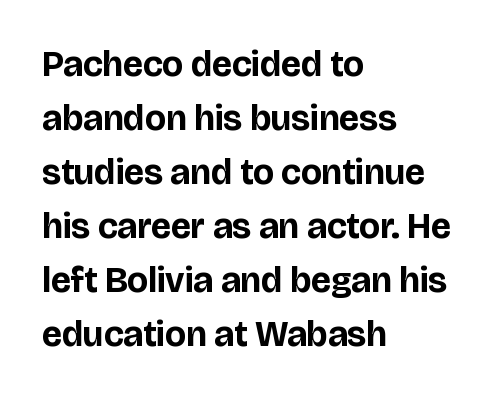
Q: Is the text bold? A: Yes.
Q: Is the text italic (slanted)? A: No, it is upright.
Q: Is the typeface a serif or a sans-serif typeface? A: Sans-serif.
Q: Is the text underlined? A: No.
Q: How is the paragraph aligned? A: Left-aligned.
Q: Is the spacing between letters normal or unusually wide? A: Normal.
Q: Is the spacing between lines tight, normal or loose? A: Normal.
Q: Width (condensed, normal, or wide)? A: Normal.
Q: Stroke contrast? A: Low.
Q: x-height? A: Large.
Q: Monospaced? A: No.
